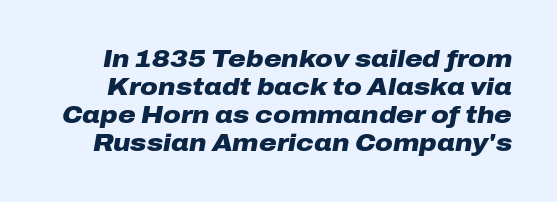
Q: Is the text bold? A: Yes.
Q: Is the text italic (slanted)? A: Yes, it leans right by about 10 degrees.
Q: Is the text underlined? A: No.
Q: Is the spacing between letters normal or unusually wide? A: Normal.
